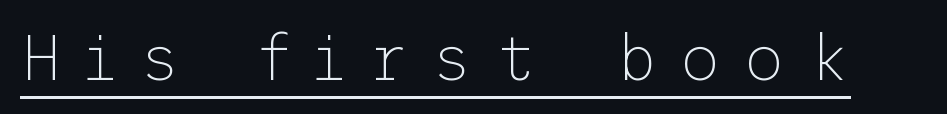
Q: Is the text bold? A: No.
Q: Is the text italic (slanted)? A: No, it is upright.
Q: Is the typeface a serif or a sans-serif typeface? A: Sans-serif.
Q: Is the text underlined? A: Yes.
Q: Is the spacing between letters normal or unusually wide? A: Unusually wide.
Q: Width (condensed, normal, or wide)? A: Normal.
Q: Stroke contrast? A: Low.
Q: x-height? A: Medium.
